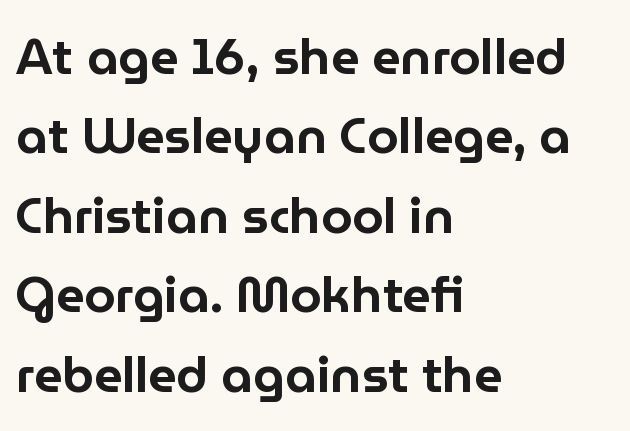
Q: Is the text italic (slanted)? A: No, it is upright.
Q: Is the typeface a serif or a sans-serif typeface? A: Sans-serif.
Q: Is the text underlined? A: No.
Q: How is the paragraph aligned? A: Left-aligned.
Q: Is the spacing between letters normal or unusually wide? A: Normal.
Q: Is the spacing between lines tight, normal or loose? A: Normal.
Q: Width (condensed, normal, or wide)? A: Normal.
Q: Stroke contrast? A: Low.
Q: x-height? A: Medium.
Q: Monospaced? A: No.
